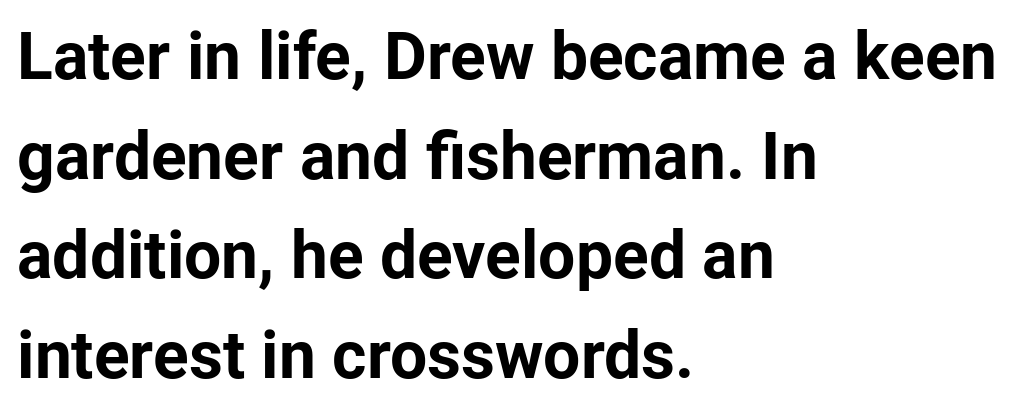
{"serif": "no", "italic": "no", "bold": "yes", "weight": "bold", "width": "normal", "stroke_contrast": "low", "x_height": "medium", "monospaced": "no", "underline": "no", "align": "left", "line_spacing": "normal", "line_spacing_ratio": 1.51, "letter_spacing": "normal", "letter_spacing_em": 0.0, "glyph_px": 66}
